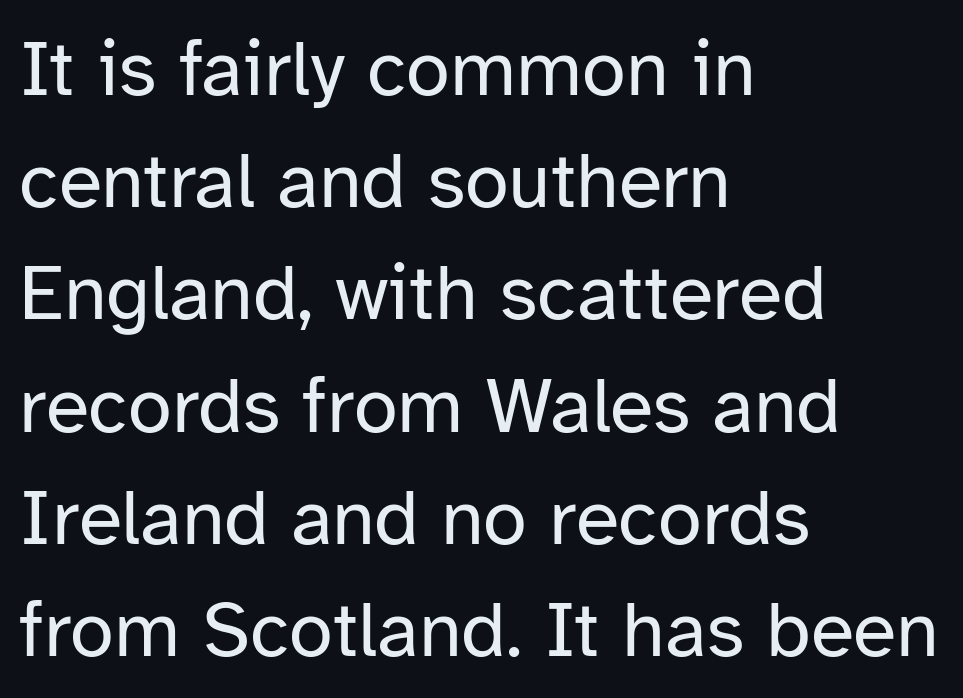
Layout note: lines flush left. The leading is moderate, giving the passage an even texture. Between one letter and the next there's only the usual sliver of space. Typographically, this falls in the sans-serif category. The specimen reads as upright at a glance. The cut favours lightness, reaching ordinary text weight at its darkest.
